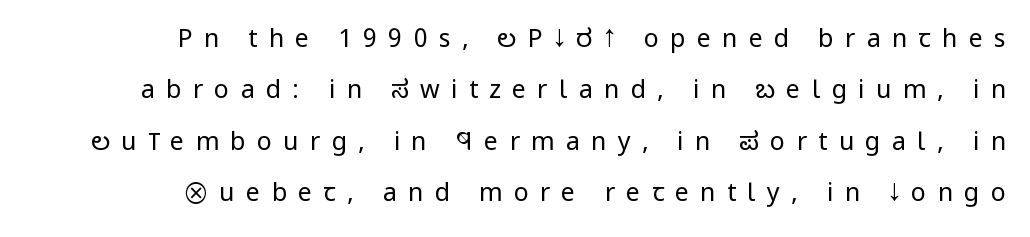
{"italic": "no", "bold": "no", "underline": "no", "align": "right", "line_spacing": "loose", "line_spacing_ratio": 2.06, "letter_spacing": "wide", "letter_spacing_em": 0.45, "glyph_px": 25}
